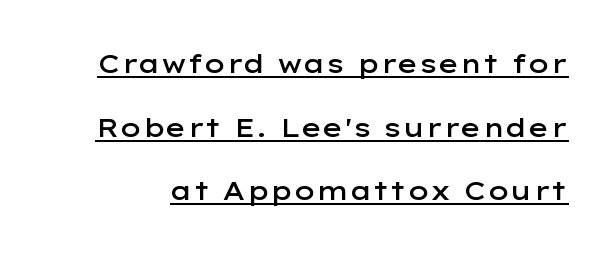
How would I describe the line gaps? Wide and relaxed. Is there any slant? The stems are plumb. Every word sits above its own underline. You could call the tracking neutral — neither tight nor loose. What weight is shown? A semibold, between regular and bold.
